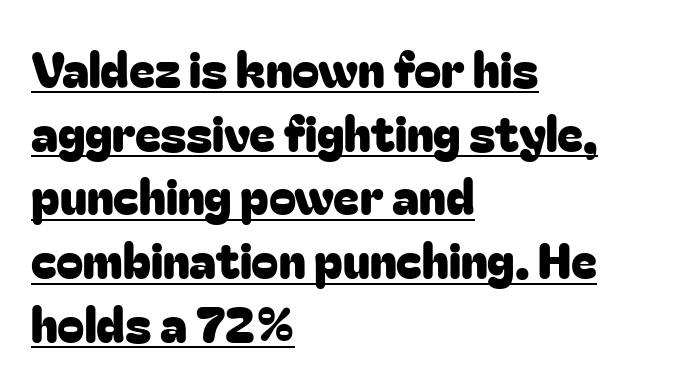
Q: Is the text italic (slanted)? A: No, it is upright.
Q: Is the typeface a serif or a sans-serif typeface? A: Sans-serif.
Q: Is the text underlined? A: Yes.
Q: How is the paragraph aligned? A: Left-aligned.
Q: Is the spacing between letters normal or unusually wide? A: Normal.
Q: Is the spacing between lines tight, normal or loose? A: Normal.
Q: Width (condensed, normal, or wide)? A: Normal.
Q: Stroke contrast? A: Low.
Q: x-height? A: Medium.
Q: Monospaced? A: No.
